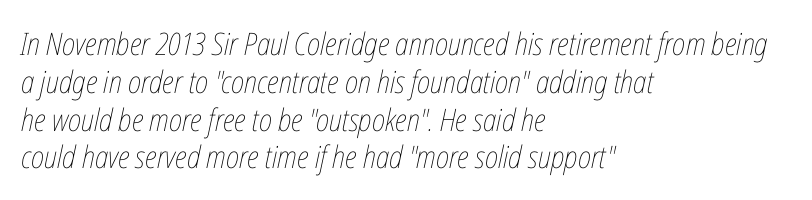
{"italic": "yes", "lean": "right", "slant_degrees": 12, "bold": "no", "weight": "thin", "width": "condensed", "stroke_contrast": "low", "x_height": "medium", "monospaced": "no", "underline": "no", "align": "left", "line_spacing_ratio": 1.22, "letter_spacing": "normal", "letter_spacing_em": 0.0, "glyph_px": 31}
